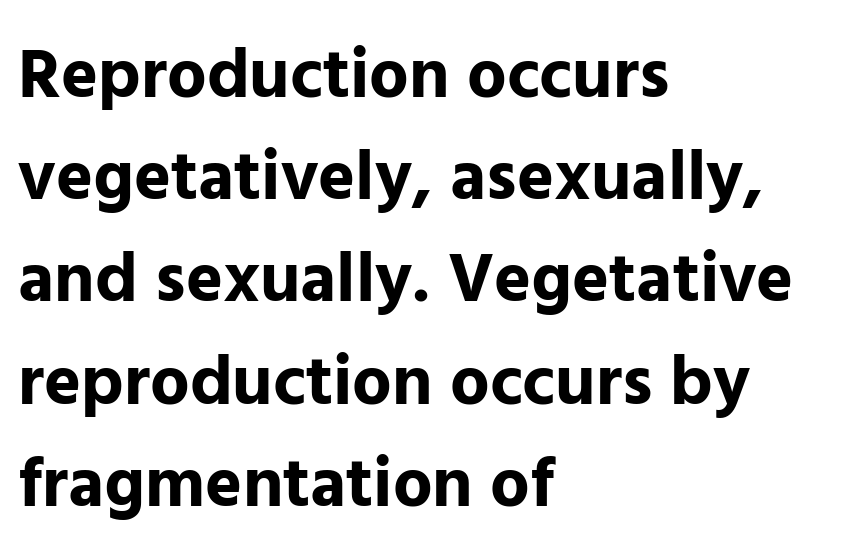
Q: Is the text bold? A: Yes.
Q: Is the text italic (slanted)? A: No, it is upright.
Q: Is the typeface a serif or a sans-serif typeface? A: Sans-serif.
Q: Is the text underlined? A: No.
Q: How is the paragraph aligned? A: Left-aligned.
Q: Is the spacing between letters normal or unusually wide? A: Normal.
Q: Is the spacing between lines tight, normal or loose? A: Normal.
Q: Width (condensed, normal, or wide)? A: Normal.
Q: Stroke contrast? A: Low.
Q: x-height? A: Medium.
Q: Monospaced? A: No.
